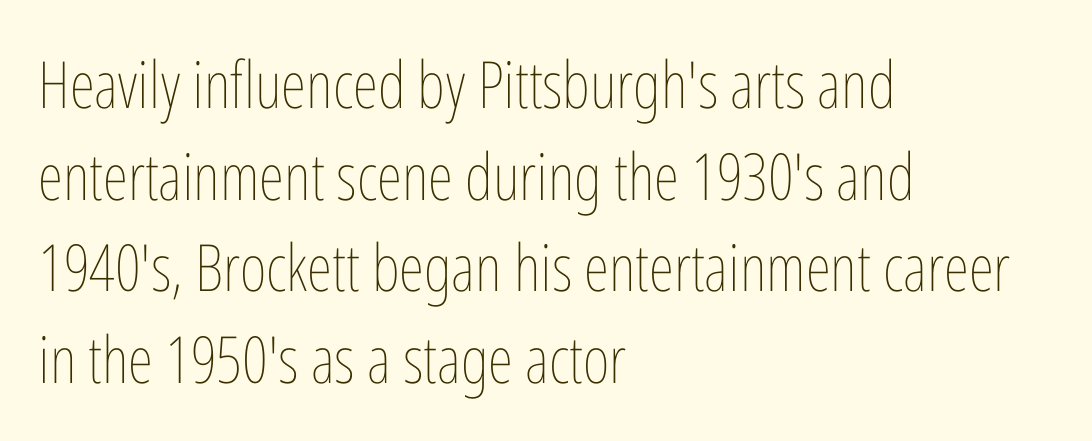
{"italic": "no", "bold": "no", "weight": "thin", "width": "condensed", "stroke_contrast": "low", "x_height": "medium", "monospaced": "no", "underline": "no", "align": "left", "line_spacing": "normal", "line_spacing_ratio": 1.41, "letter_spacing": "normal", "letter_spacing_em": 0.0, "glyph_px": 65}
